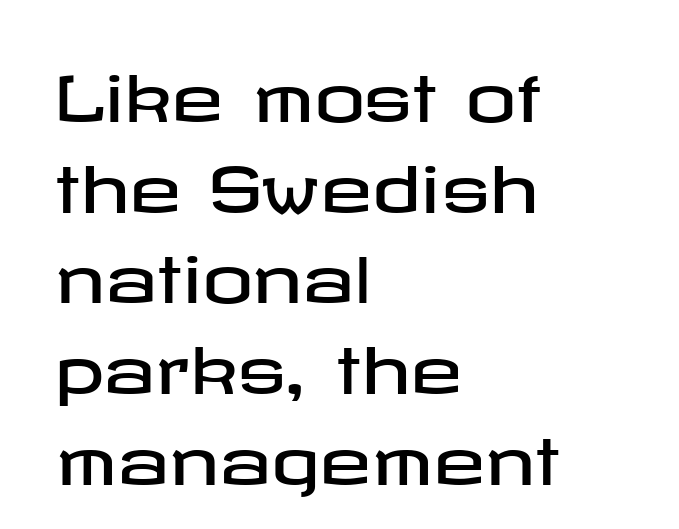
Q: Is the text italic (slanted)? A: No, it is upright.
Q: Is the typeface a serif or a sans-serif typeface? A: Sans-serif.
Q: Is the text underlined? A: No.
Q: How is the paragraph aligned? A: Left-aligned.
Q: Is the spacing between letters normal or unusually wide? A: Normal.
Q: Is the spacing between lines tight, normal or loose? A: Normal.
Q: Width (condensed, normal, or wide)? A: Wide.
Q: Stroke contrast? A: Low.
Q: x-height? A: Medium.
